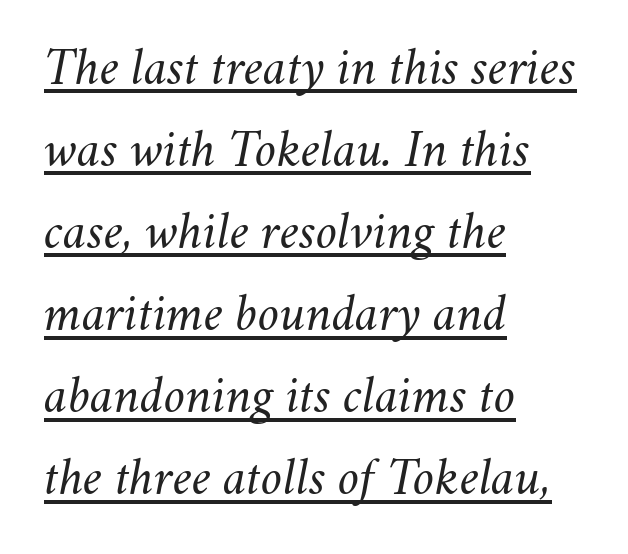
The font's italic variant was chosen for this text. The face used here is proportionally spaced, like ordinary book or web type. The rendering anchors every line to the left-hand side. Glance below the letters and you will spot a drawn line. Line spacing here is normal. Look at the tracking — it's just the regular setting, nothing added.
